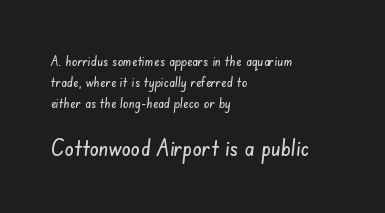
{"underline": "no", "align": "left", "line_spacing": "normal", "line_spacing_ratio": 1.49, "letter_spacing": "normal", "letter_spacing_em": 0.0, "larger_block": "second", "size_ratio": 1.64, "glyph_px": 23}
